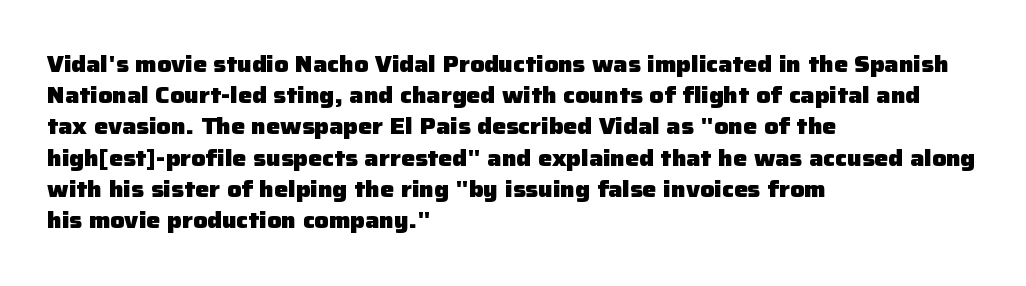
Q: Is the text bold? A: Yes.
Q: Is the text italic (slanted)? A: No, it is upright.
Q: Is the text underlined? A: No.
Q: How is the paragraph aligned? A: Left-aligned.
Q: Is the spacing between letters normal or unusually wide? A: Normal.
Q: Is the spacing between lines tight, normal or loose? A: Normal.
